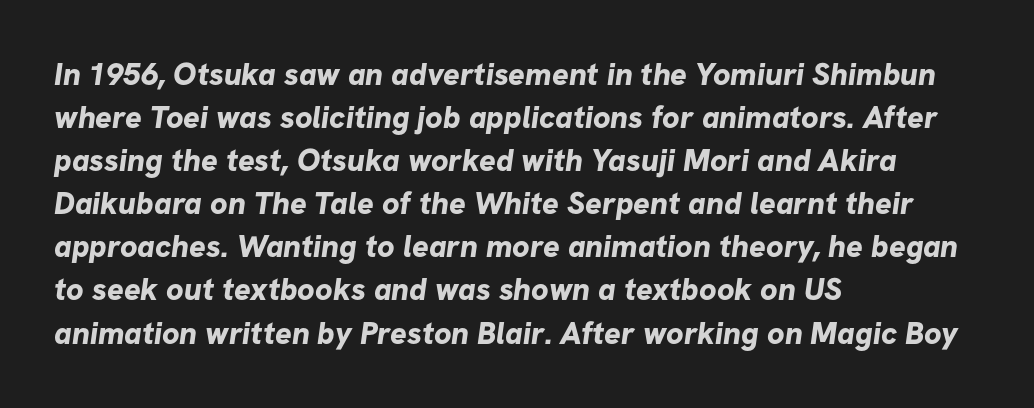
{"serif": "no", "bold": "yes", "weight": "bold", "width": "normal", "stroke_contrast": "low", "x_height": "medium", "monospaced": "no", "underline": "no", "align": "left", "line_spacing": "normal", "line_spacing_ratio": 1.39, "letter_spacing": "normal", "letter_spacing_em": 0.0, "glyph_px": 31}
